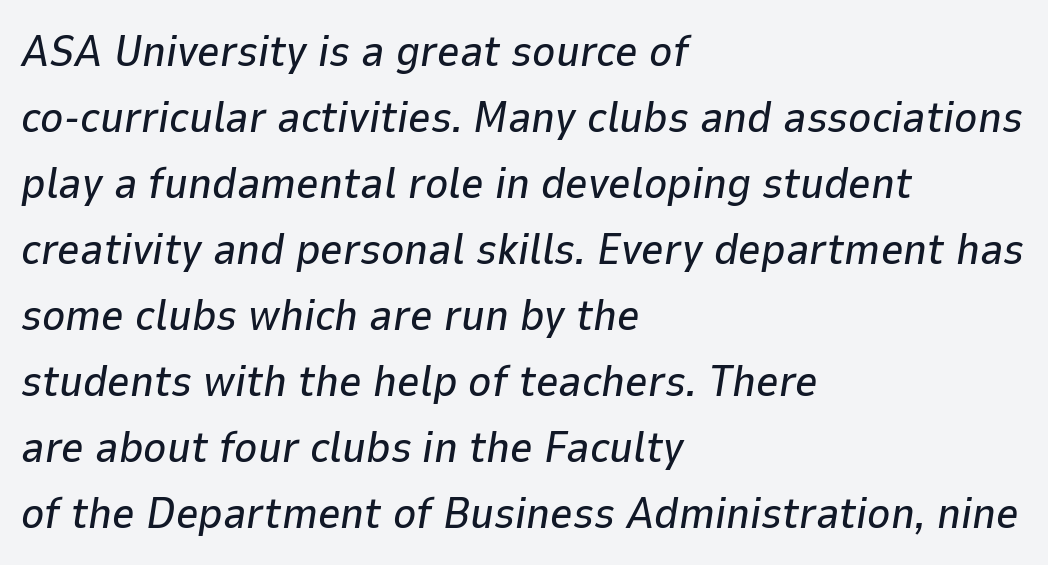
Q: Is the text italic (slanted)? A: Yes, it leans right by about 9 degrees.
Q: Is the text underlined? A: No.
Q: How is the paragraph aligned? A: Left-aligned.
Q: Is the spacing between letters normal or unusually wide? A: Normal.
Q: Is the spacing between lines tight, normal or loose? A: Normal.
Q: Width (condensed, normal, or wide)? A: Normal.
Q: Stroke contrast? A: Low.
Q: x-height? A: Medium.
Q: Monospaced? A: No.
